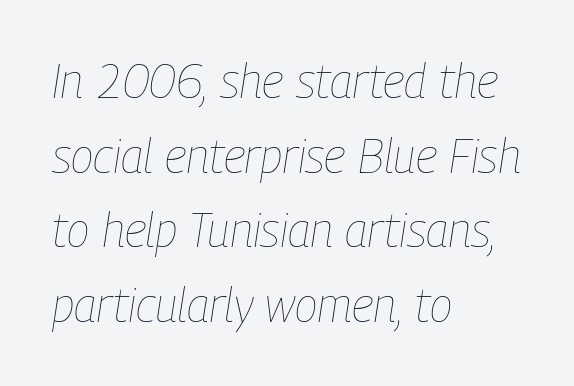
The image shows 47 px thin, condensed type, italic (leaning right); set left-aligned, normal line spacing (1.59x), normal letter spacing, not underlined; low stroke contrast and a medium x-height.
